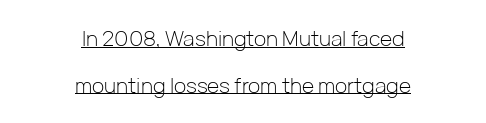
Visually the block forms a symmetrical silhouette, jagged on both flanks. Decoration check: the copy is underlined. Leading: increased. The face looks like a standard text weight, possibly lighter. The line texture is even and compact thanks to regular tracking.
